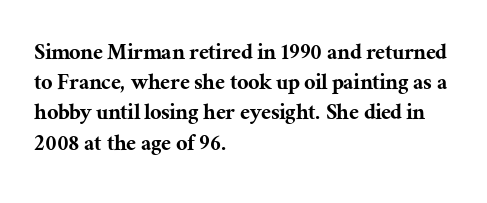
{"italic": "no", "underline": "no", "align": "left", "line_spacing_ratio": 1.21, "letter_spacing": "normal", "letter_spacing_em": 0.0, "glyph_px": 25}
